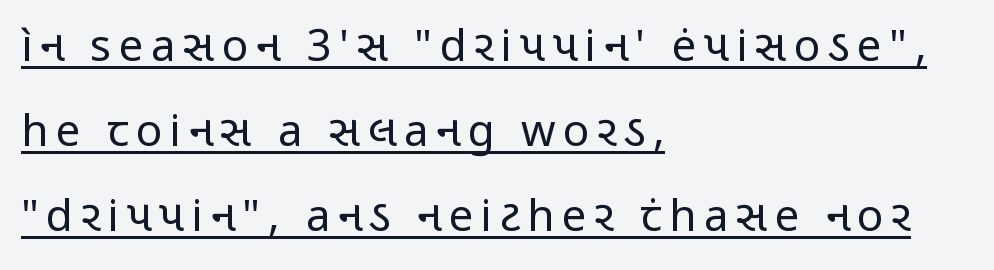
The image shows 44 px regular-weight, condensed sans-serif type, upright; set left-aligned, loose line spacing (1.93x), underlined; low stroke contrast and a medium x-height.
